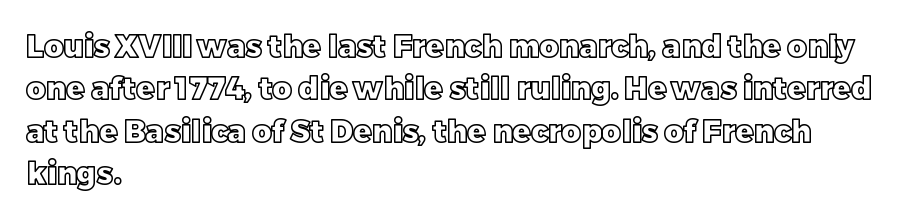
The lines in this sample share a left origin and differ only in where they stop. Think of a printed novel: that variable character pitch is what you see here. The zone under the glyphs is completely vacant. Vertical strokes here are truly vertical. These lines sit exactly where default settings would place them. The letterforms sit shoulder to shoulder at normal distance.
